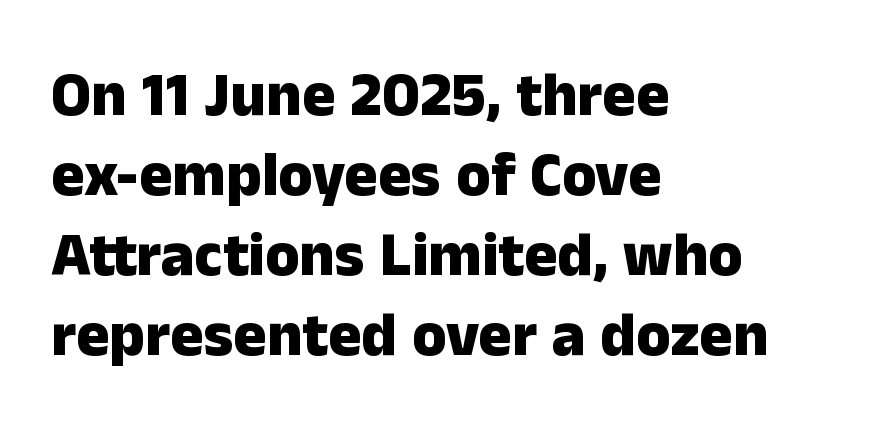
{"serif": "no", "italic": "no", "bold": "yes", "weight": "heavy", "width": "normal", "stroke_contrast": "low", "x_height": "medium", "monospaced": "no", "underline": "no", "align": "left", "line_spacing": "normal", "line_spacing_ratio": 1.29, "letter_spacing": "normal", "letter_spacing_em": 0.0, "glyph_px": 62}
